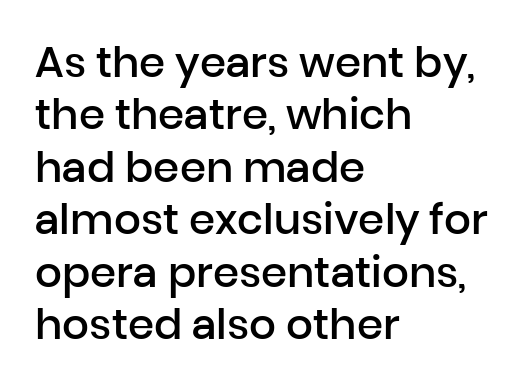
{"serif": "no", "italic": "no", "bold": "semi", "weight": "semibold", "width": "normal", "stroke_contrast": "low", "x_height": "medium", "monospaced": "no", "underline": "no", "align": "left", "line_spacing": "normal", "line_spacing_ratio": 1.25, "letter_spacing": "normal", "letter_spacing_em": 0.0, "glyph_px": 42}
